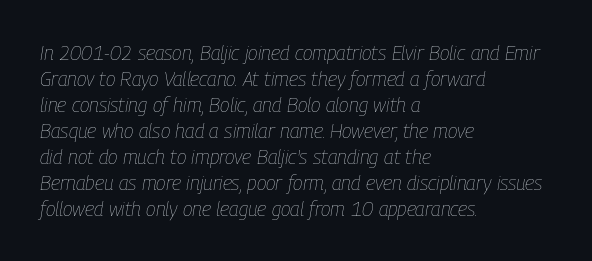
{"italic": "yes", "lean": "right", "slant_degrees": 9, "bold": "no", "underline": "no", "align": "left", "line_spacing": "normal", "line_spacing_ratio": 1.3, "letter_spacing": "normal", "letter_spacing_em": 0.0, "glyph_px": 20}
